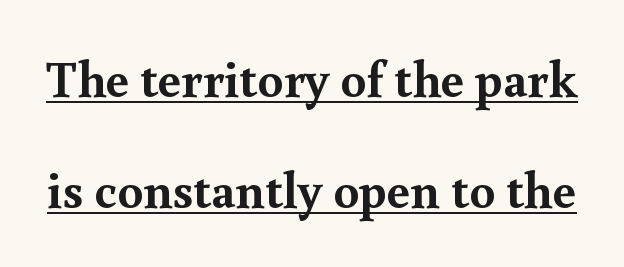
Compared with typical paragraphs, the rows here are farther apart. Spacing verdict: proportional, widths tailored to each character. Is the type bold? Yes — the strokes are clearly thick and heavy. The words here are underlined. When letters stand straight like this, we call the style roman or upright. Stroke terminals: seriffed.
